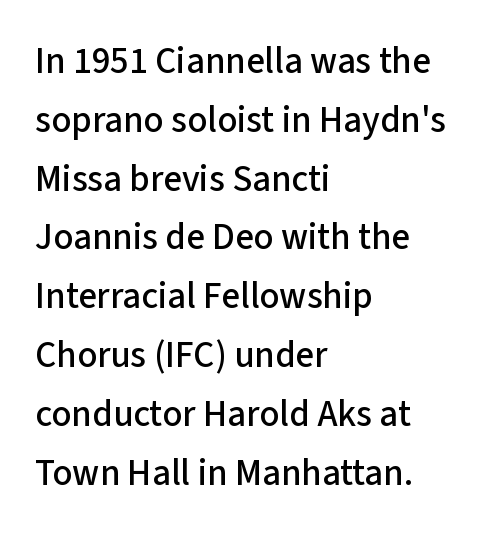
{"serif": "no", "italic": "no", "width": "normal", "stroke_contrast": "low", "x_height": "medium", "monospaced": "no", "underline": "no", "align": "left", "line_spacing": "normal", "line_spacing_ratio": 1.59, "letter_spacing": "normal", "letter_spacing_em": 0.0, "glyph_px": 37}
